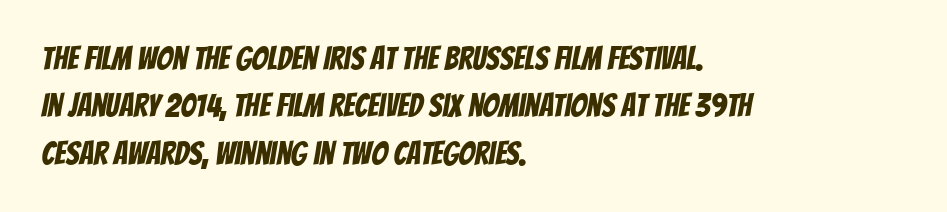
{"serif": "no", "width": "condensed", "stroke_contrast": "low", "x_height": "large", "monospaced": "no", "underline": "no", "align": "left", "line_spacing": "normal", "line_spacing_ratio": 1.48, "letter_spacing": "normal", "letter_spacing_em": 0.0, "glyph_px": 32}
